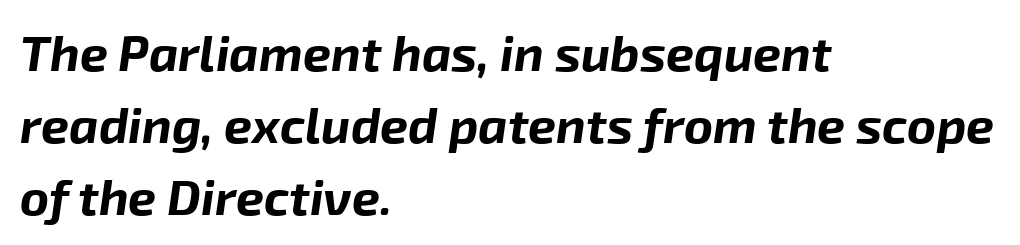
The image shows 50 px bold type, italic (leaning right); set left-aligned, normal line spacing (1.44x), normal letter spacing, not underlined; low stroke contrast and a medium x-height.
